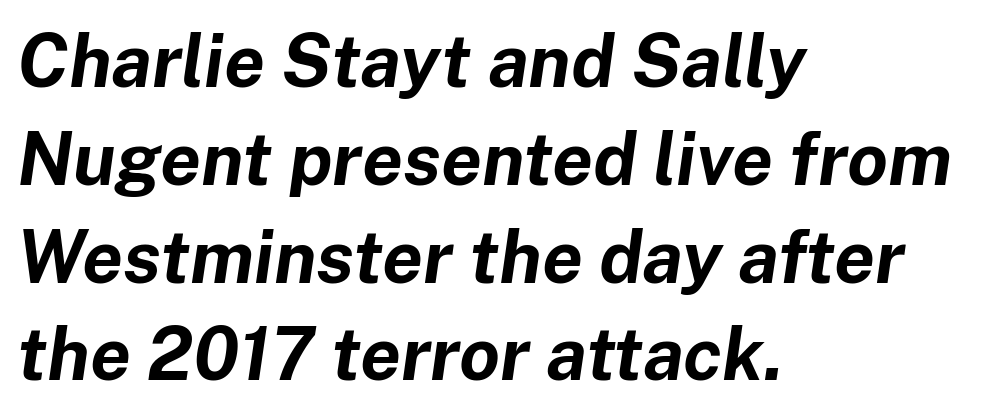
Q: Is the text bold? A: Yes.
Q: Is the text italic (slanted)? A: Yes, it leans right by about 8 degrees.
Q: Is the text underlined? A: No.
Q: How is the paragraph aligned? A: Left-aligned.
Q: Is the spacing between letters normal or unusually wide? A: Normal.
Q: Is the spacing between lines tight, normal or loose? A: Normal.
Q: Width (condensed, normal, or wide)? A: Normal.
Q: Stroke contrast? A: Low.
Q: x-height? A: Medium.
Q: Monospaced? A: No.
